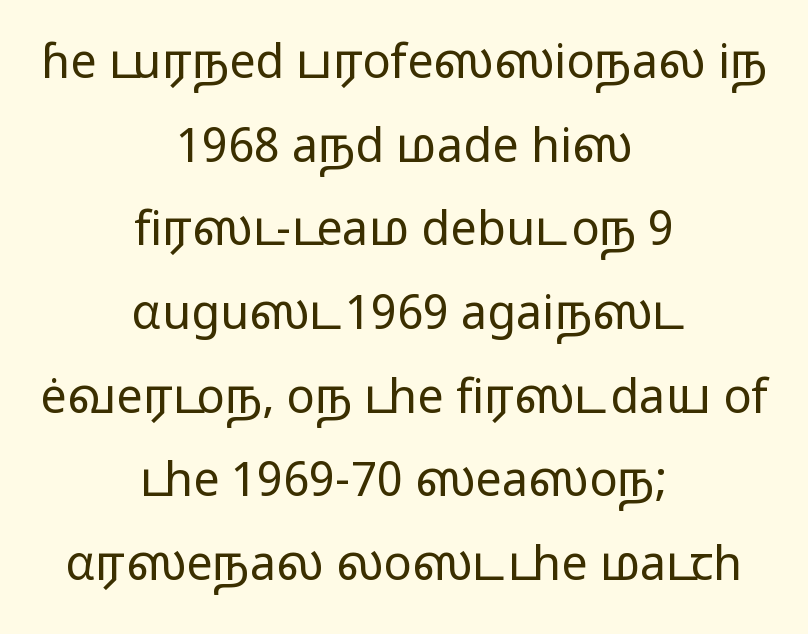
The image shows 47 px regular-weight, wide sans-serif type, upright; set centered, line spacing 1.78x, normal letter spacing, not underlined; low stroke contrast and a medium x-height.
